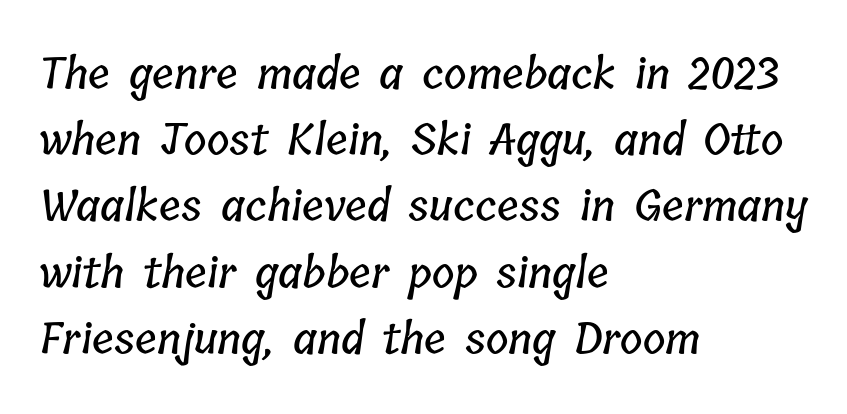
The image shows 43 px condensed type; set left-aligned, normal line spacing (1.54x), normal letter spacing, not underlined; low stroke contrast and a medium x-height.
